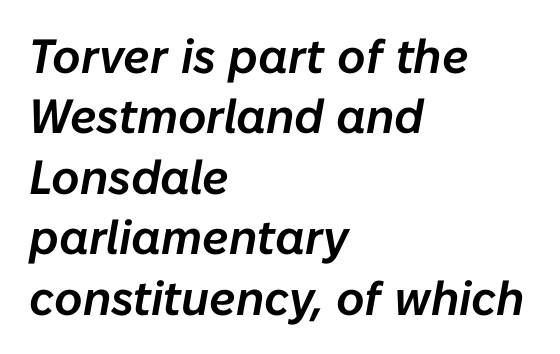
A clean baseline with only descenders dipping below it. The lines in this sample share a left origin and differ only in where they stop. Short note: letters normally spaced. The specimen reads as italic at a glance. The line-height multiplier appears to be the usual default. Looks like regular typesetting: each glyph gets only the width it needs.
